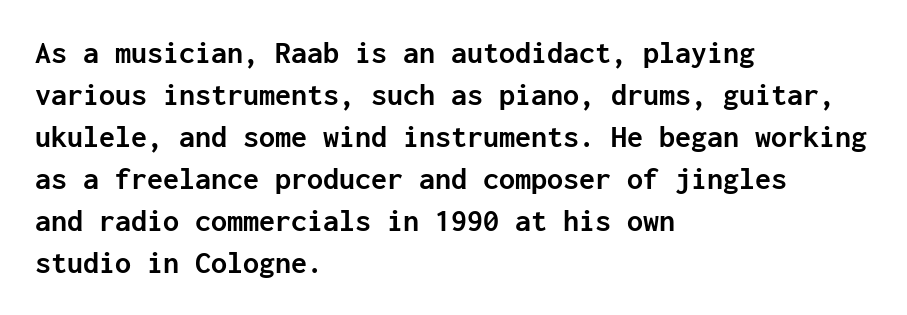
The image shows 32 px semibold sans-serif type, upright, monospaced; set left-aligned, normal line spacing (1.31x), normal letter spacing, not underlined; low stroke contrast and a medium x-height.
